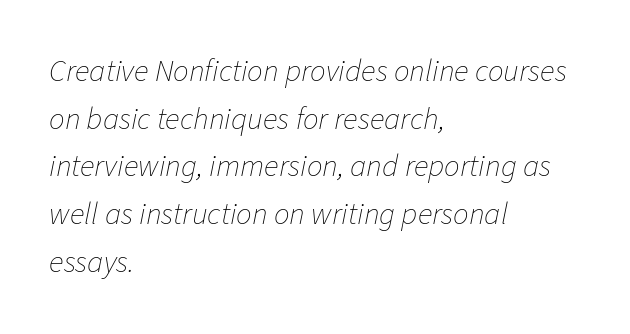
This is oblique type, the kind used for emphasis or titles. The foot of each line stays bare and open. Unbolded letterforms with no extra heft. Leading: standard.
